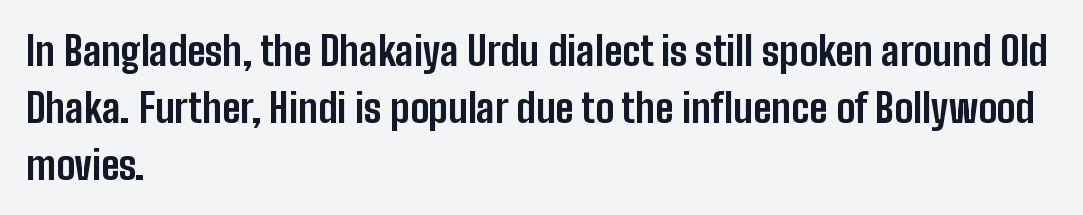
{"serif": "no", "italic": "no", "bold": "yes", "weight": "bold", "width": "condensed", "stroke_contrast": "low", "x_height": "medium", "monospaced": "no", "underline": "no", "align": "left", "line_spacing": "normal", "line_spacing_ratio": 1.42, "letter_spacing": "normal", "letter_spacing_em": 0.0, "glyph_px": 40}
